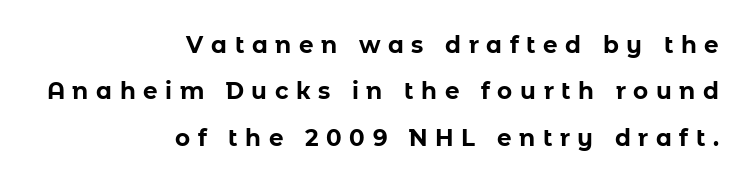
Summary of vertical rhythm: relaxed, with wide interline spacing. The horizontal fit of the characters is loose and conspicuously gappy. The letters stand straight up with perfectly vertical stems. The foot of each line stays bare and open.
